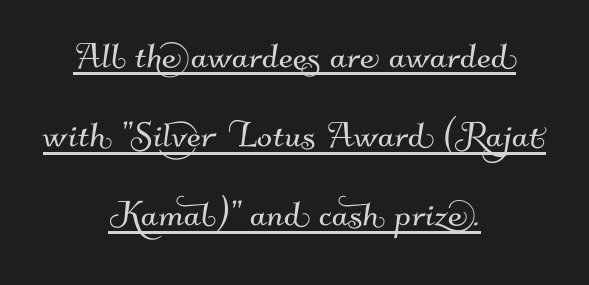
{"serif": "no", "width": "normal", "stroke_contrast": "medium", "x_height": "small", "monospaced": "no", "underline": "yes", "align": "center", "line_spacing_ratio": 1.76, "letter_spacing": "normal", "letter_spacing_em": 0.0, "glyph_px": 45}
